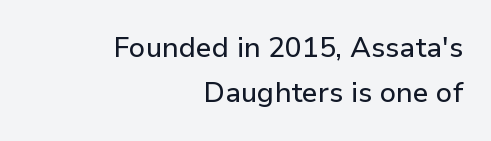
Q: Is the text italic (slanted)? A: No, it is upright.
Q: Is the typeface a serif or a sans-serif typeface? A: Sans-serif.
Q: Is the text underlined? A: No.
Q: How is the paragraph aligned? A: Right-aligned.
Q: Is the spacing between letters normal or unusually wide? A: Normal.
Q: Is the spacing between lines tight, normal or loose? A: Normal.
Q: Width (condensed, normal, or wide)? A: Normal.
Q: Stroke contrast? A: Low.
Q: x-height? A: Medium.
Q: Monospaced? A: No.
